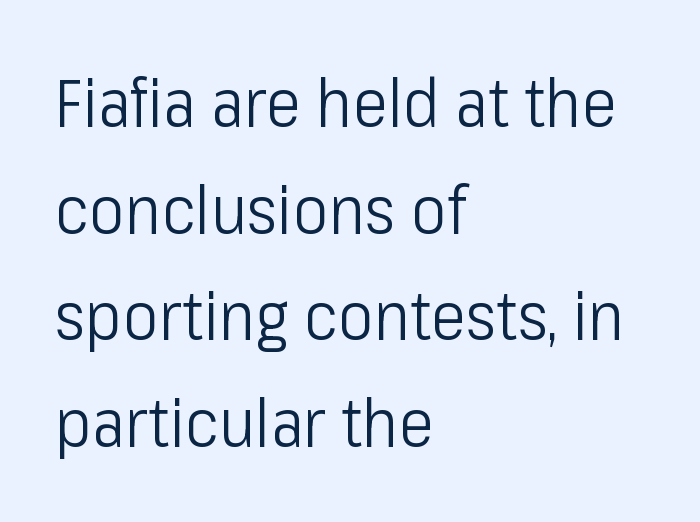
{"serif": "no", "italic": "no", "bold": "no", "weight": "light", "width": "condensed", "stroke_contrast": "low", "x_height": "medium", "monospaced": "no", "underline": "no", "align": "left", "line_spacing": "normal", "line_spacing_ratio": 1.59, "letter_spacing": "normal", "letter_spacing_em": 0.0, "glyph_px": 67}
